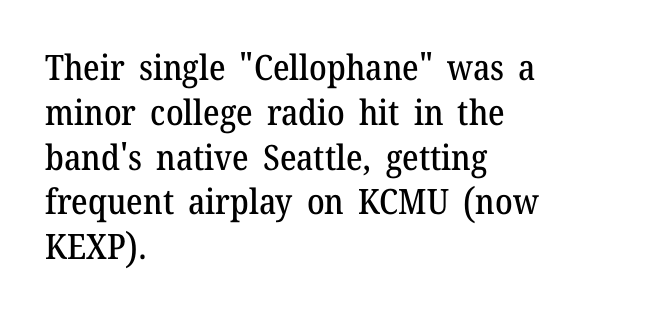
The image shows 35 px serif type, upright; set left-aligned, normal line spacing (1.28x), normal letter spacing, not underlined; medium stroke contrast and a medium x-height.
